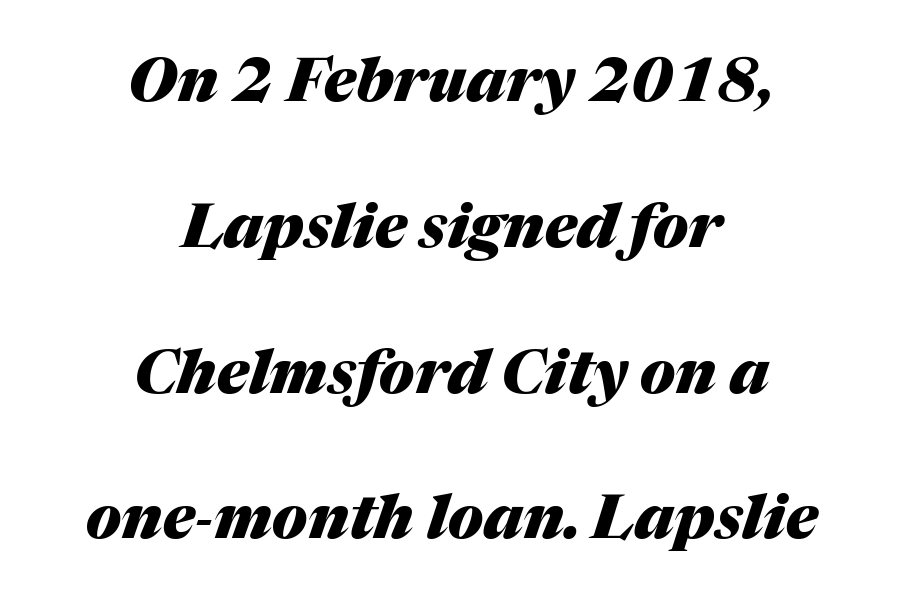
{"italic": "yes", "lean": "right", "slant_degrees": 17, "bold": "yes", "weight": "heavy", "width": "normal", "stroke_contrast": "medium", "x_height": "medium", "monospaced": "no", "underline": "no", "align": "center", "line_spacing": "loose", "line_spacing_ratio": 2.39, "letter_spacing": "normal", "letter_spacing_em": 0.0, "glyph_px": 61}
